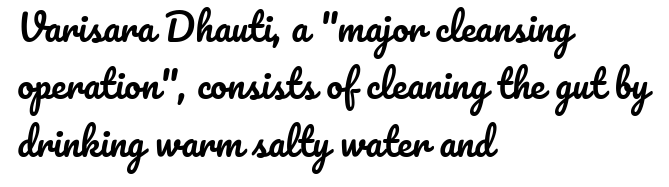
The image shows 37 px text type; set left-aligned, normal line spacing (1.55x), normal letter spacing, not underlined; low stroke contrast and a small x-height.
